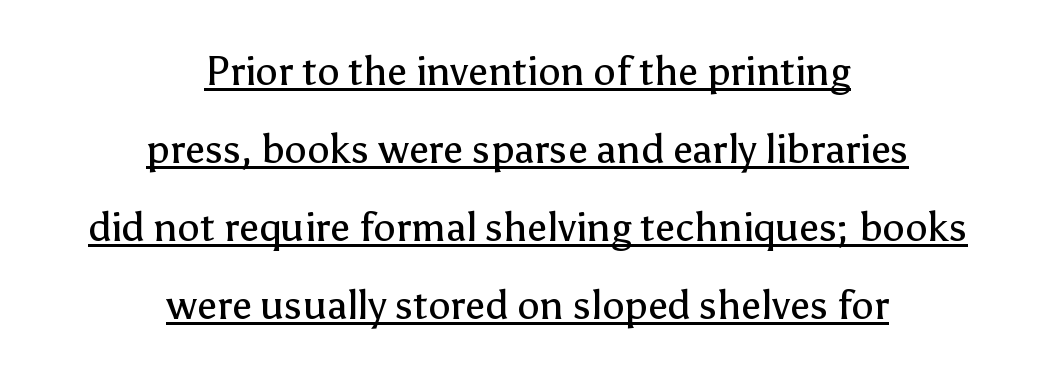
The paragraph shown floats in the horizontal middle. What kind of face is this? One without serifs — a sans. No italicization has been applied; the sample stays upright. Glyph-to-glyph distance matches everyday printed text.
